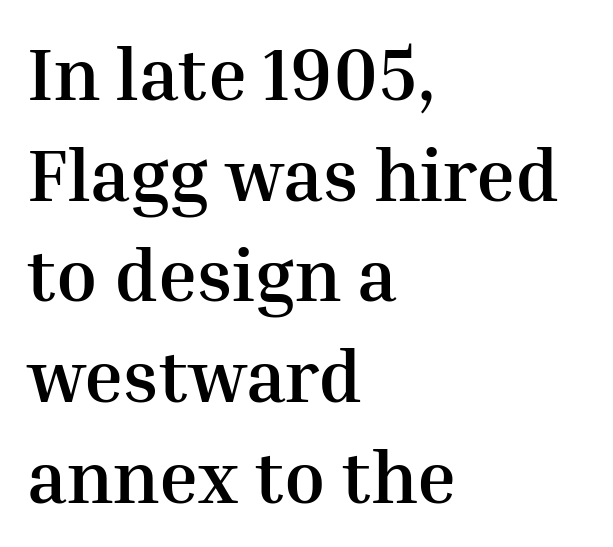
The image shows 74 px semibold serif type, upright; set left-aligned, normal line spacing (1.36x), normal letter spacing, not underlined; medium stroke contrast and a medium x-height.
